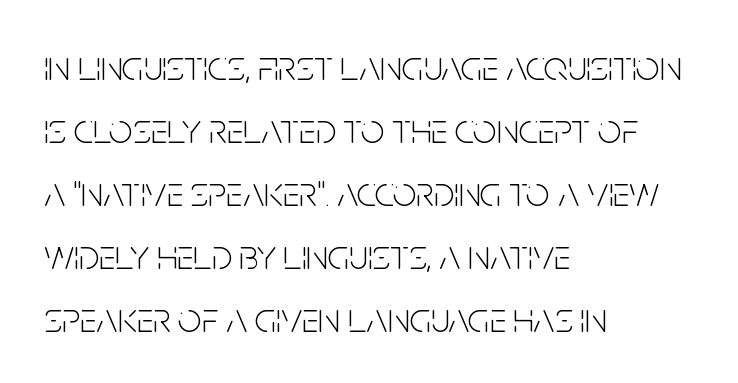
Q: Is the text bold? A: No.
Q: Is the text italic (slanted)? A: No, it is upright.
Q: Is the typeface a serif or a sans-serif typeface? A: Sans-serif.
Q: Is the text underlined? A: No.
Q: How is the paragraph aligned? A: Left-aligned.
Q: Is the spacing between letters normal or unusually wide? A: Normal.
Q: Is the spacing between lines tight, normal or loose? A: Normal.
Q: Width (condensed, normal, or wide)? A: Condensed.
Q: Stroke contrast? A: Low.
Q: x-height? A: Large.
Q: Monospaced? A: No.
